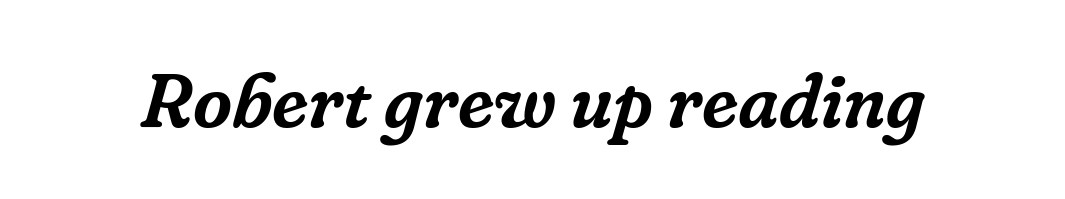
{"serif": "yes", "italic": "yes", "lean": "right", "slant_degrees": 16, "width": "normal", "stroke_contrast": "low", "x_height": "medium", "monospaced": "no", "underline": "no", "letter_spacing": "normal", "letter_spacing_em": 0.0, "glyph_px": 76}
